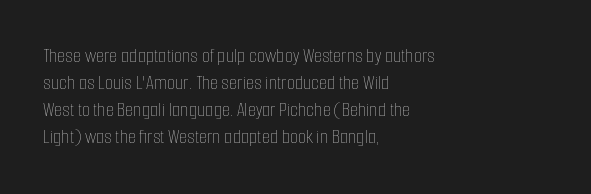
{"italic": "no", "bold": "no", "underline": "no", "align": "left", "line_spacing": "normal", "line_spacing_ratio": 1.29, "letter_spacing": "normal", "letter_spacing_em": 0.0, "glyph_px": 21}
